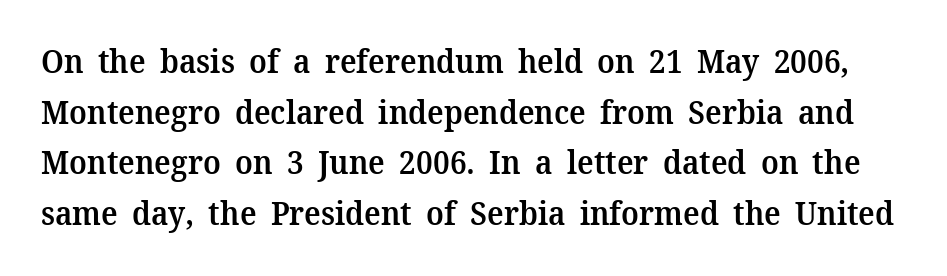
Q: Is the text bold? A: Semi-bold.
Q: Is the text italic (slanted)? A: No, it is upright.
Q: Is the typeface a serif or a sans-serif typeface? A: Serif.
Q: Is the text underlined? A: No.
Q: Is the spacing between letters normal or unusually wide? A: Normal.
Q: Is the spacing between lines tight, normal or loose? A: Normal.
Q: Width (condensed, normal, or wide)? A: Normal.
Q: Stroke contrast? A: Medium.
Q: x-height? A: Medium.
Q: Monospaced? A: No.
